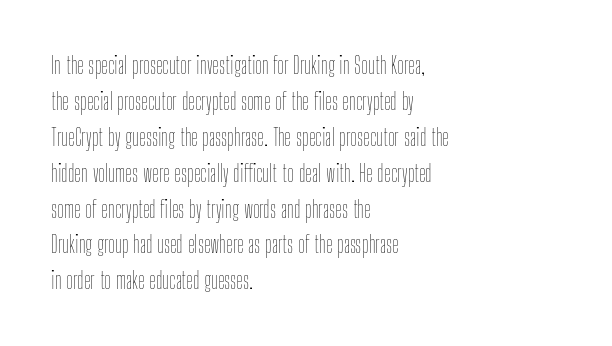
The foot of each line stays bare and open. It's the straight-up-and-down kind of type. The gaps between neighbouring characters are ordinary and unremarkable. A normal amount of white space separates one row of letters from the next. Typeset ragged right — the left edge is the straight one. Is the stroke heavy? The answer is a plain regular-or-lighter.
